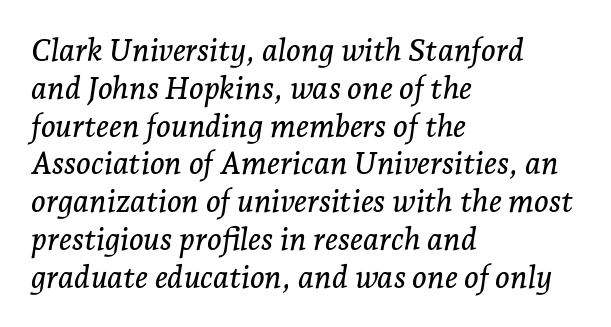
The baseline area is clear. The face used here is proportionally spaced, like ordinary book or web type. Unlike a clean sans, this face finishes its strokes with serifs. Does the lettering tilt? It does — this is italic. These lines keep a tight, regular rhythm from letter to letter.
